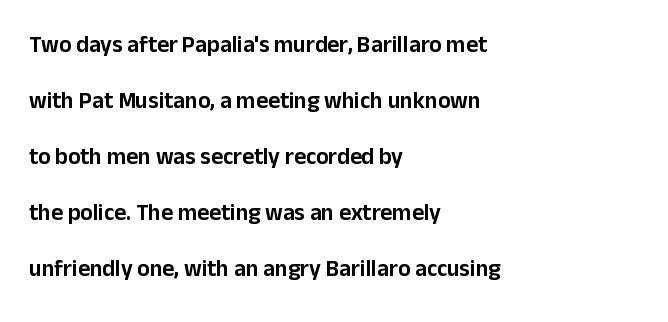
The image shows 23 px text type, upright; set left-aligned, loose line spacing (2.43x), normal letter spacing, not underlined.
